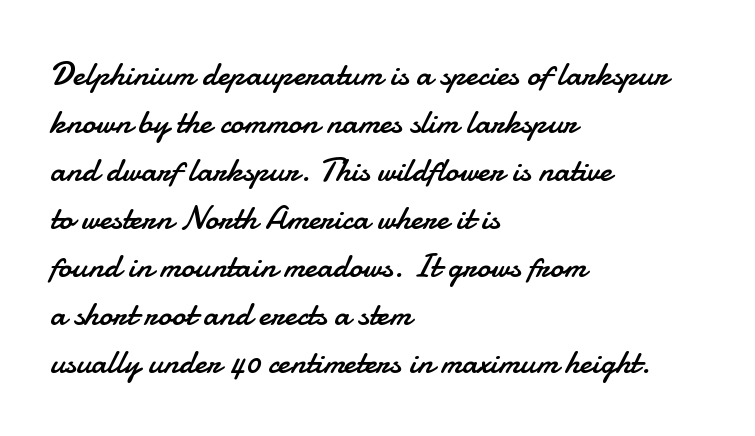
The image shows 34 px regular-weight sans-serif type; set left-aligned, normal line spacing (1.41x), normal letter spacing, not underlined; low stroke contrast and a small x-height.
